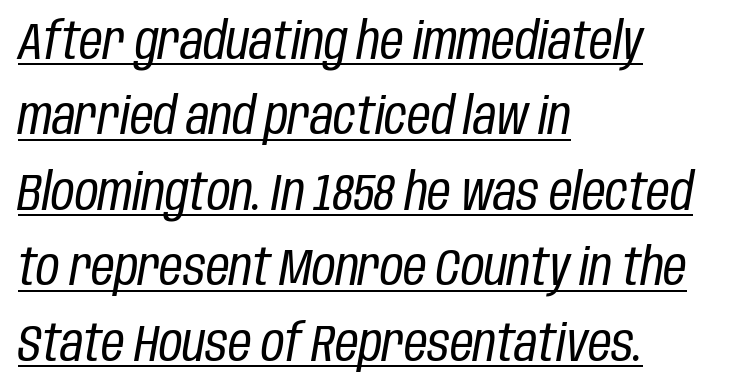
The image shows 51 px regular-weight, condensed type, italic (leaning right); set left-aligned, normal line spacing (1.48x), normal letter spacing, underlined; low stroke contrast and a large x-height.
